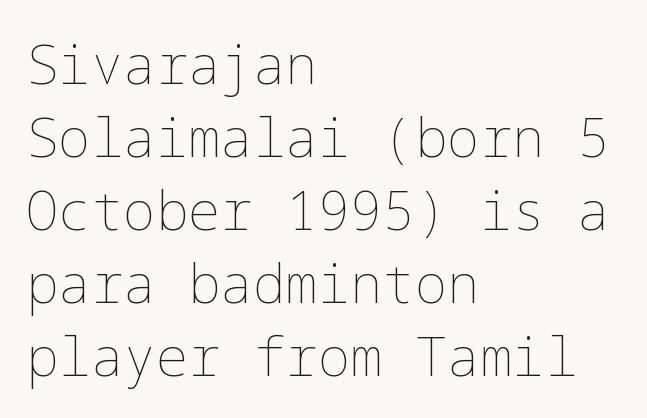
The image shows 54 px thin type, upright; set left-aligned, normal line spacing (1.35x), normal letter spacing, not underlined; low stroke contrast and a medium x-height.
